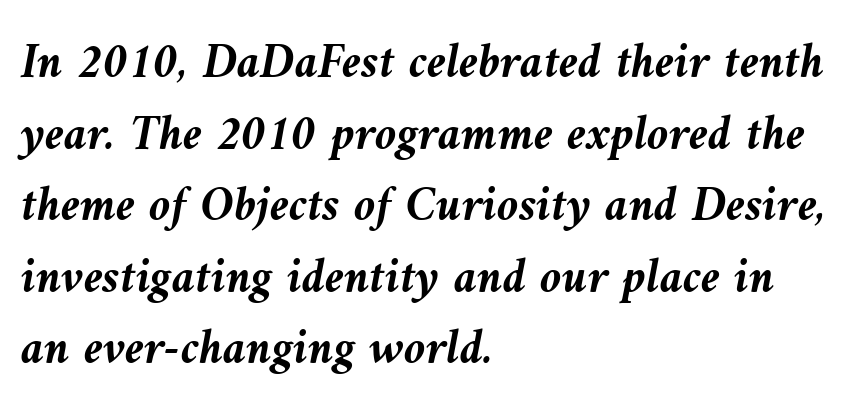
Q: Is the text bold? A: Yes.
Q: Is the text italic (slanted)? A: Yes, it leans left by about 10 degrees.
Q: Is the text underlined? A: No.
Q: How is the paragraph aligned? A: Left-aligned.
Q: Is the spacing between letters normal or unusually wide? A: Normal.
Q: Is the spacing between lines tight, normal or loose? A: Normal.
Q: Width (condensed, normal, or wide)? A: Normal.
Q: Stroke contrast? A: Medium.
Q: x-height? A: Medium.
Q: Monospaced? A: No.
